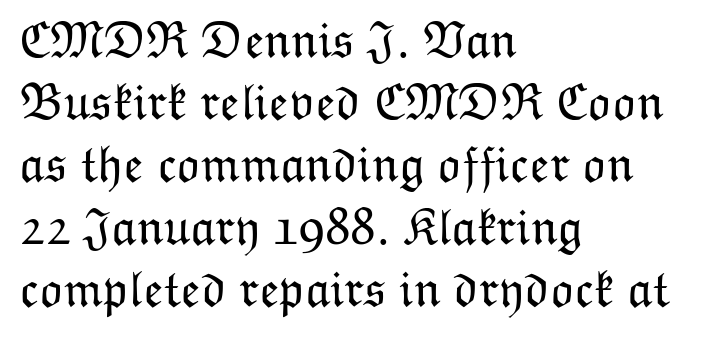
Q: Is the text bold? A: No.
Q: Is the text italic (slanted)? A: No, it is upright.
Q: Is the text underlined? A: No.
Q: How is the paragraph aligned? A: Left-aligned.
Q: Is the spacing between letters normal or unusually wide? A: Normal.
Q: Width (condensed, normal, or wide)? A: Normal.
Q: Stroke contrast? A: Low.
Q: x-height? A: Medium.
Q: Monospaced? A: No.
